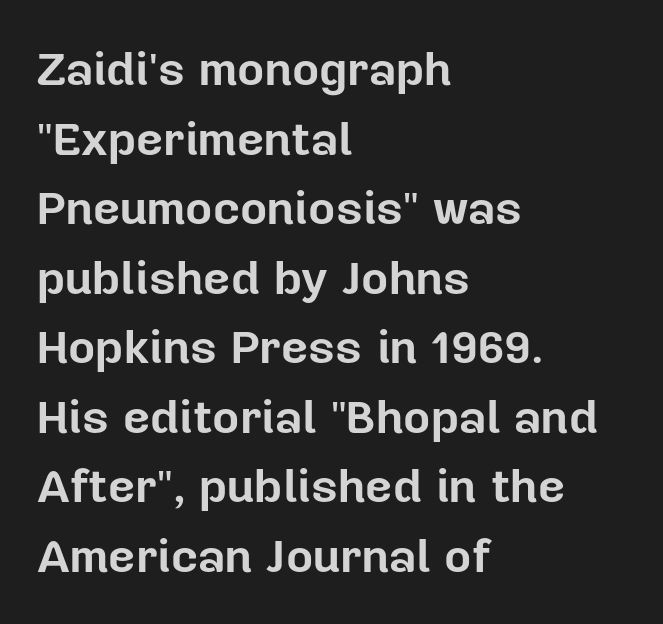
Q: Is the text bold? A: Yes.
Q: Is the text italic (slanted)? A: No, it is upright.
Q: Is the typeface a serif or a sans-serif typeface? A: Sans-serif.
Q: Is the text underlined? A: No.
Q: How is the paragraph aligned? A: Left-aligned.
Q: Is the spacing between letters normal or unusually wide? A: Normal.
Q: Is the spacing between lines tight, normal or loose? A: Normal.
Q: Width (condensed, normal, or wide)? A: Normal.
Q: Stroke contrast? A: Low.
Q: x-height? A: Medium.
Q: Monospaced? A: No.
